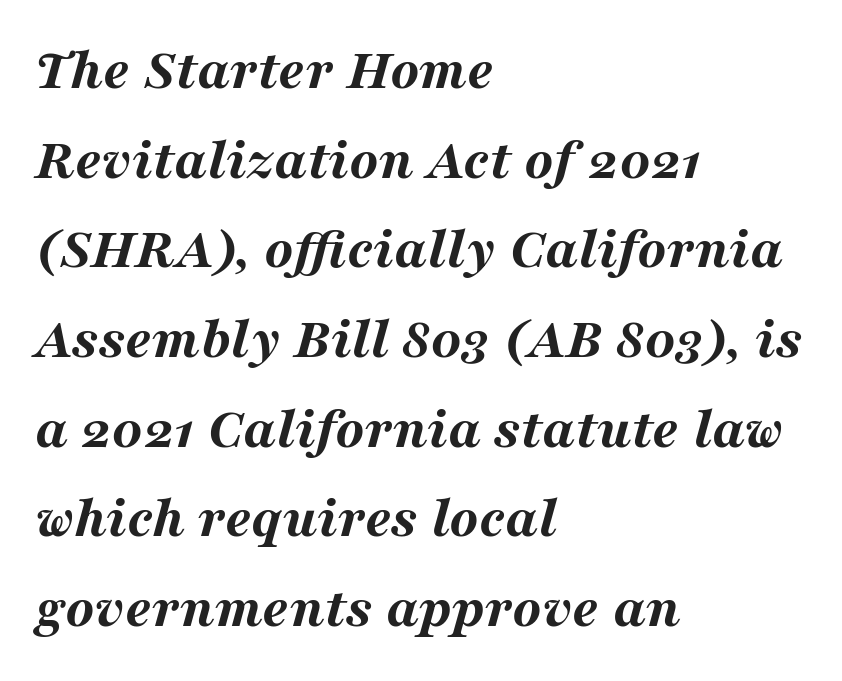
Q: Is the text bold? A: Yes.
Q: Is the text italic (slanted)? A: Yes, it leans right by about 16 degrees.
Q: Is the text underlined? A: No.
Q: How is the paragraph aligned? A: Left-aligned.
Q: Is the spacing between letters normal or unusually wide? A: Normal.
Q: Is the spacing between lines tight, normal or loose? A: Normal.
Q: Width (condensed, normal, or wide)? A: Wide.
Q: Stroke contrast? A: Medium.
Q: x-height? A: Medium.
Q: Monospaced? A: No.
